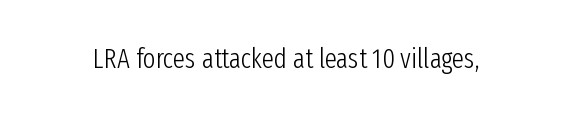
Q: Is the text bold? A: No.
Q: Is the text italic (slanted)? A: No, it is upright.
Q: Is the text underlined? A: No.
Q: Is the spacing between letters normal or unusually wide? A: Normal.
